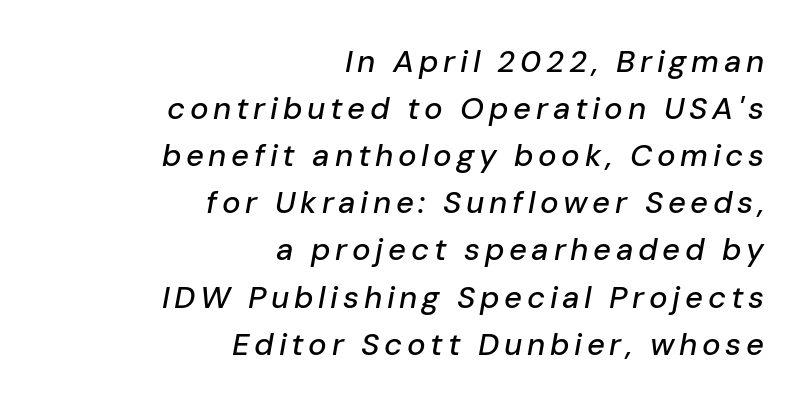
The image shows 31 px text type, italic (leaning right); set right-aligned, normal line spacing (1.52x), not underlined; low stroke contrast and a medium x-height.
